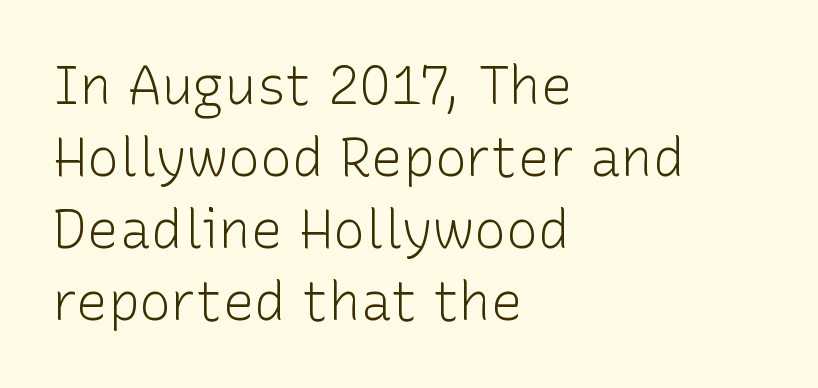
Reading down the block, your eye returns to a fixed left position each line. Anything drawn beneath the words? Only blank space. The characters display no serif detailing; their extremities are plain. The type sits square on the baseline with zero lean. Think of a printed novel: that variable character pitch is what you see here. You could call the tracking neutral — neither tight nor loose.
